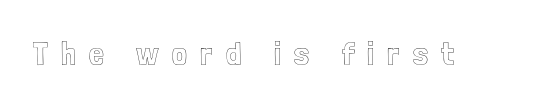
Q: Is the text italic (slanted)? A: No, it is upright.
Q: Is the text underlined? A: No.
Q: Is the spacing between letters normal or unusually wide? A: Unusually wide.
Q: Width (condensed, normal, or wide)? A: Condensed.
Q: x-height? A: Medium.
Q: Monospaced? A: No.
